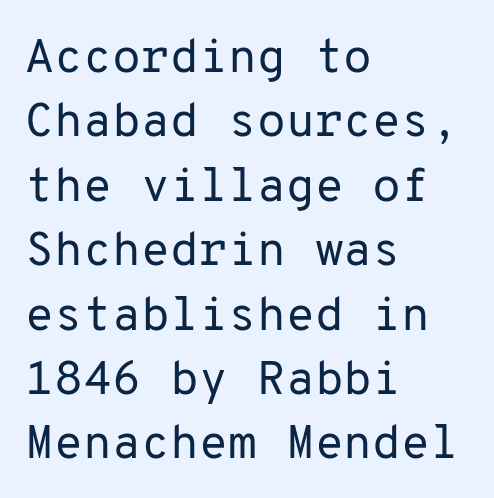
Q: Is the text bold? A: No.
Q: Is the text italic (slanted)? A: No, it is upright.
Q: Is the typeface a serif or a sans-serif typeface? A: Sans-serif.
Q: Is the text underlined? A: No.
Q: How is the paragraph aligned? A: Left-aligned.
Q: Is the spacing between letters normal or unusually wide? A: Normal.
Q: Is the spacing between lines tight, normal or loose? A: Normal.
Q: Width (condensed, normal, or wide)? A: Normal.
Q: Stroke contrast? A: Low.
Q: x-height? A: Medium.
Q: Monospaced? A: Yes.
